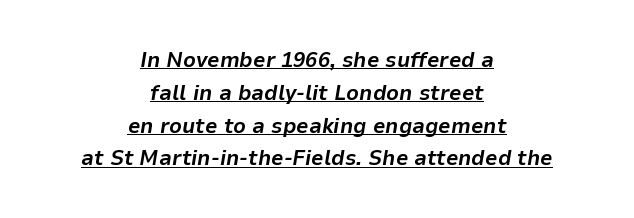
The image shows 22 px bold type, italic (leaning right); set centered, normal line spacing (1.49x), normal letter spacing, underlined.
